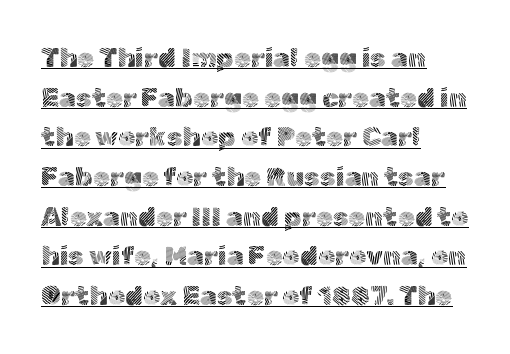
Teacher's note: observe the even left margin — that is flush-left alignment. Does the leading feel generous? No, just average. Notice how a bar underscores the lettering throughout. Compared with a typical body face, this is equally light or lighter still.
